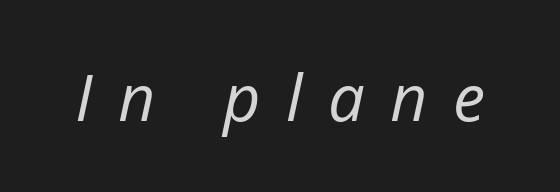
{"italic": "yes", "lean": "right", "slant_degrees": 12, "bold": "no", "weight": "regular", "width": "normal", "stroke_contrast": "low", "x_height": "medium", "monospaced": "no", "underline": "no", "letter_spacing": "wide", "letter_spacing_em": 0.39, "glyph_px": 65}
